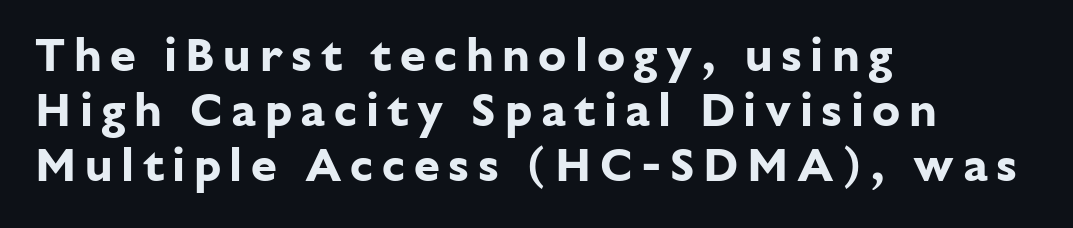
The image shows 47 px bold sans-serif type, upright; set left-aligned, line spacing 1.17x, not underlined; low stroke contrast and a medium x-height.
